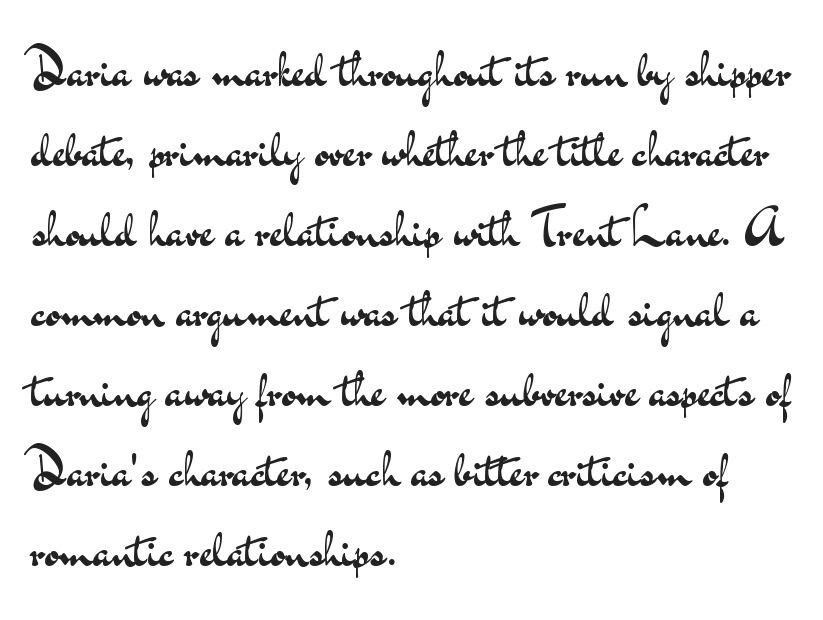
The image shows 52 px regular-weight, wide sans-serif type; set left-aligned, normal line spacing (1.54x), normal letter spacing, not underlined; medium stroke contrast and a small x-height.
